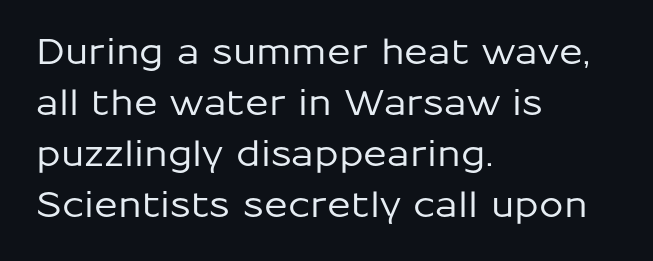
Each row of text sits above clean, open space. Honestly, the row spacing looks completely unremarkable. The rag falls on the right side of this text block. The passage shown is typed in a proportional face where columns would drift.
